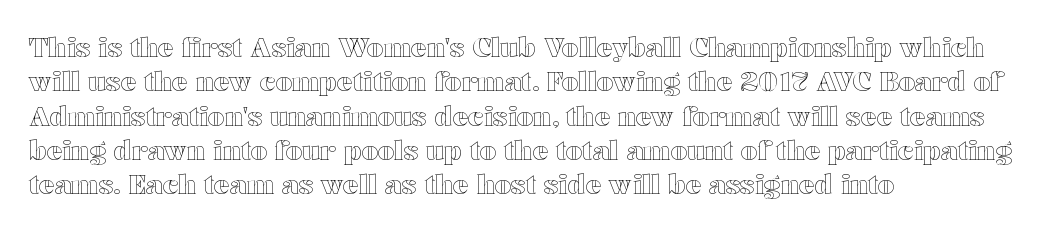
{"italic": "no", "underline": "no", "align": "left", "line_spacing": "normal", "line_spacing_ratio": 1.32, "letter_spacing": "normal", "letter_spacing_em": 0.0, "glyph_px": 26}
